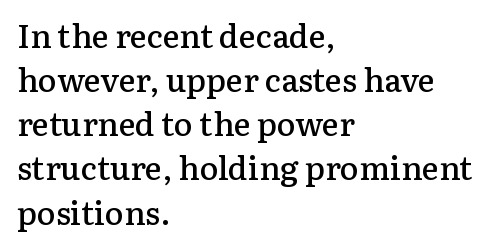
The image shows 32 px semibold serif type, upright; set left-aligned, normal line spacing (1.38x), normal letter spacing, not underlined; low stroke contrast and a medium x-height.
